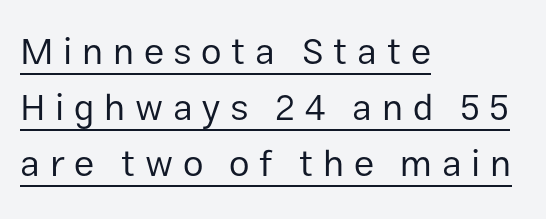
Rendered with straight, roman letterforms. The paragraph shown leans on its left margin. You could not count columns in this text — the font is proportionally spaced. What's the leading like? Ordinary, nothing unusual. This sample uses expanded letter spacing, leaving extra air between glyphs.
